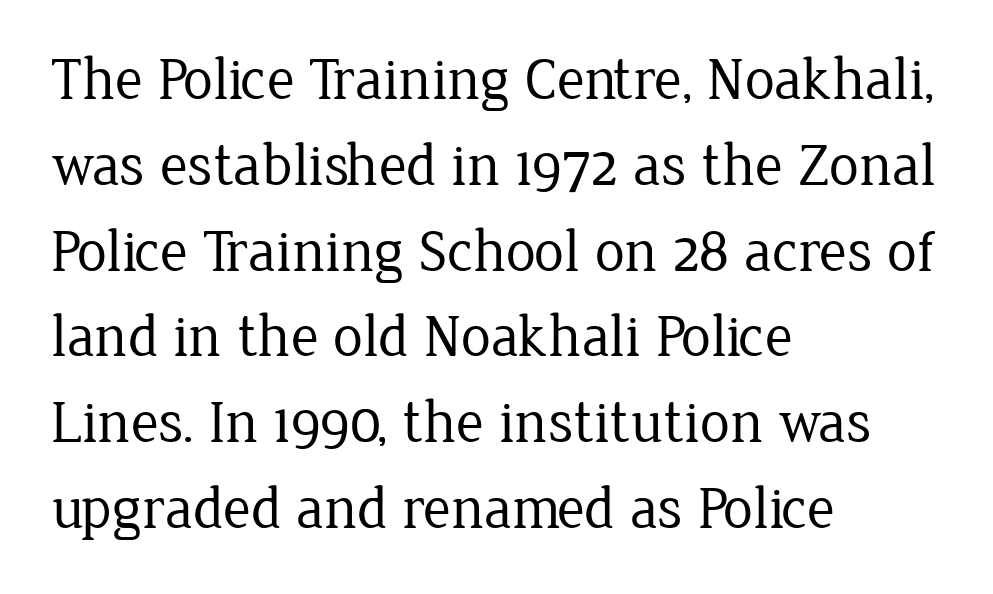
{"serif": "yes", "italic": "no", "bold": "no", "weight": "regular", "width": "normal", "stroke_contrast": "low", "x_height": "medium", "monospaced": "no", "underline": "no", "align": "left", "line_spacing": "normal", "line_spacing_ratio": 1.43, "letter_spacing": "normal", "letter_spacing_em": 0.0, "glyph_px": 60}
